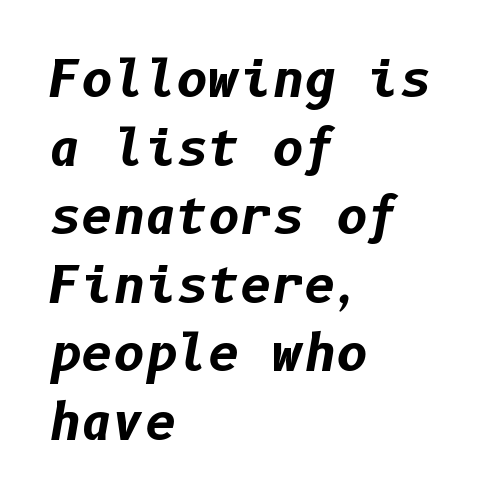
The image shows 49 px bold type, italic (leaning right); set left-aligned, normal line spacing (1.4x), normal letter spacing, not underlined; low stroke contrast and a medium x-height.
